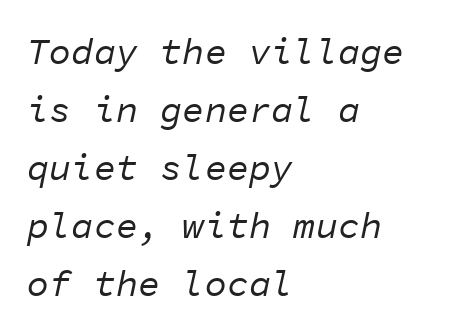
The font is comparable to plain body text, perhaps lighter. The glyphs look as if they've been sheared to an angle. Each new line begins a customary step beneath the previous one. No word sits above an underline. Where is the straight margin? On the left.
